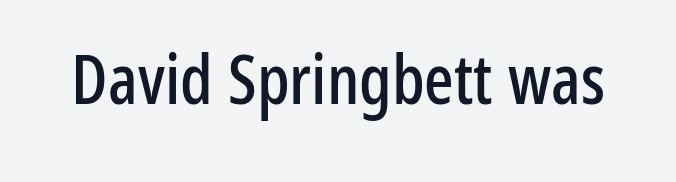
Q: Is the text italic (slanted)? A: No, it is upright.
Q: Is the typeface a serif or a sans-serif typeface? A: Sans-serif.
Q: Is the text underlined? A: No.
Q: Is the spacing between letters normal or unusually wide? A: Normal.
Q: Width (condensed, normal, or wide)? A: Condensed.
Q: Stroke contrast? A: Low.
Q: x-height? A: Medium.
Q: Monospaced? A: No.
